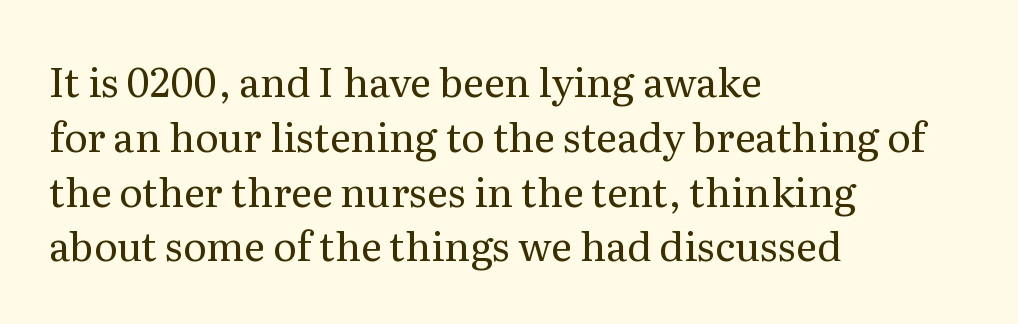
Look at the bottom of the vertical strokes: they flare into serifs here. Ascenders rise straight up at ninety degrees. Varying glyph widths throughout — classic text-font behaviour. Left-aligned paragraph, ragged on the right. The face used here is rendered with its standard letterfit. Just letters on the line, the space beneath them empty.
